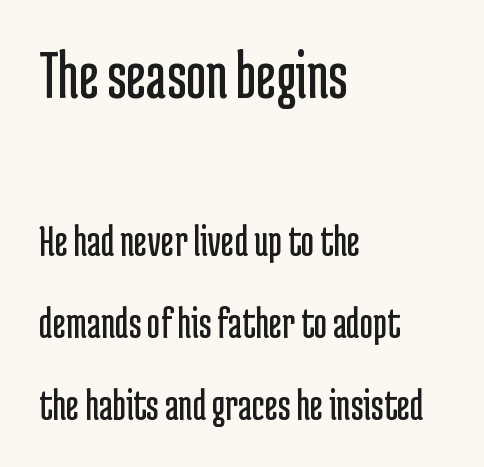
Q: Is the text bold? A: No.
Q: Is the text italic (slanted)? A: No, it is upright.
Q: Is the typeface a serif or a sans-serif typeface? A: Sans-serif.
Q: Is the text underlined? A: No.
Q: How is the paragraph aligned? A: Left-aligned.
Q: Is the spacing between letters normal or unusually wide? A: Normal.
Q: Which block of text is set in a larger size, the first (top) or the second (bottom)? A: The first (top) one.
Q: Width (condensed, normal, or wide)? A: Condensed.
Q: Stroke contrast? A: Low.
Q: x-height? A: Medium.
Q: Monospaced? A: No.
